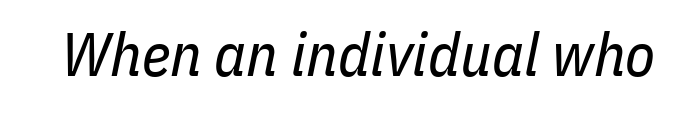
Q: Is the text bold? A: No.
Q: Is the text italic (slanted)? A: Yes, it leans right by about 11 degrees.
Q: Is the text underlined? A: No.
Q: Is the spacing between letters normal or unusually wide? A: Normal.
Q: Width (condensed, normal, or wide)? A: Condensed.
Q: Stroke contrast? A: Low.
Q: x-height? A: Medium.
Q: Monospaced? A: No.
